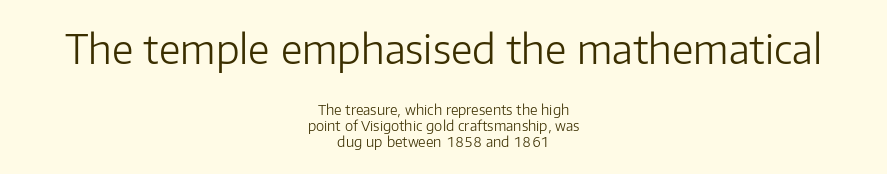
The passage shown is not underscored anywhere. Reading down the block, each line starts at a different indent, mirrored at its end. Short note: letters normally spaced. Quick note: interline space is minimal.
